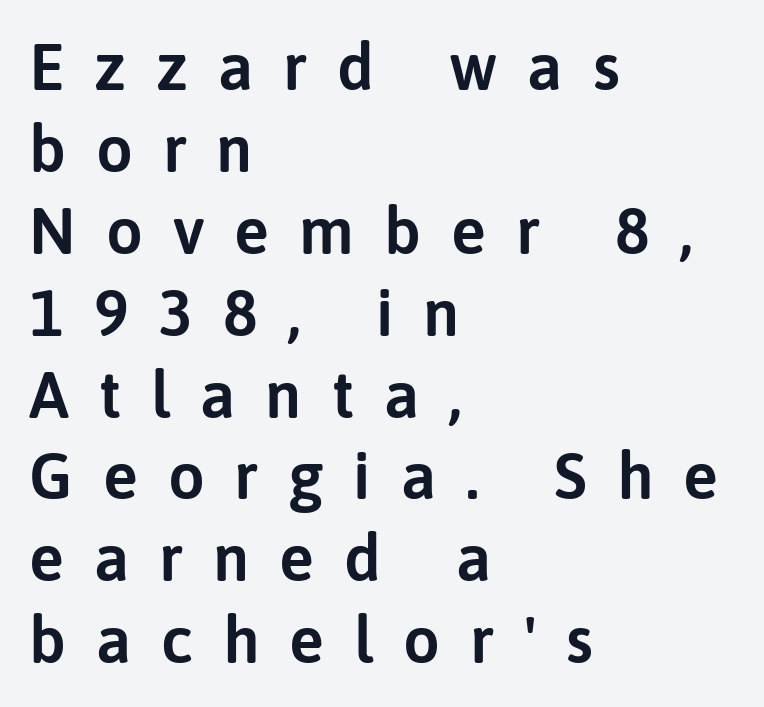
The image shows 65 px sans-serif type, upright; set left-aligned, normal line spacing (1.26x), unusually wide letter spacing (+0.46 em), not underlined; low stroke contrast and a medium x-height.
